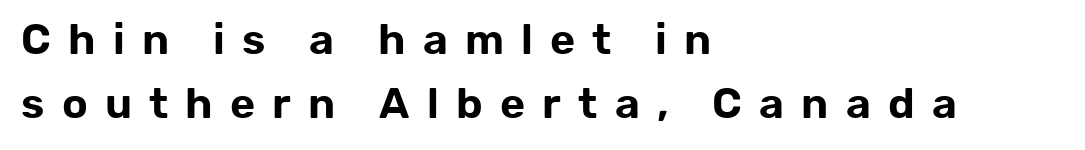
Q: Is the text italic (slanted)? A: No, it is upright.
Q: Is the typeface a serif or a sans-serif typeface? A: Sans-serif.
Q: Is the text underlined? A: No.
Q: How is the paragraph aligned? A: Left-aligned.
Q: Is the spacing between letters normal or unusually wide? A: Unusually wide.
Q: Is the spacing between lines tight, normal or loose? A: Normal.
Q: Width (condensed, normal, or wide)? A: Normal.
Q: Stroke contrast? A: Low.
Q: x-height? A: Medium.
Q: Monospaced? A: No.
